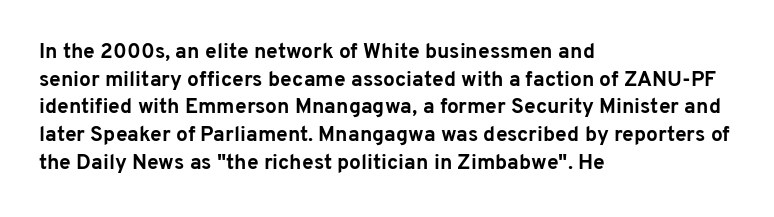
Q: Is the text bold? A: Yes.
Q: Is the text italic (slanted)? A: No, it is upright.
Q: Is the text underlined? A: No.
Q: How is the paragraph aligned? A: Left-aligned.
Q: Is the spacing between letters normal or unusually wide? A: Normal.
Q: Is the spacing between lines tight, normal or loose? A: Normal.
